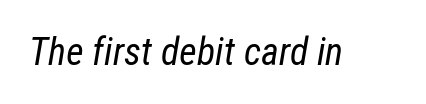
The image shows 38 px regular-weight, condensed type, italic (leaning right); set normal letter spacing, not underlined; low stroke contrast and a medium x-height.
